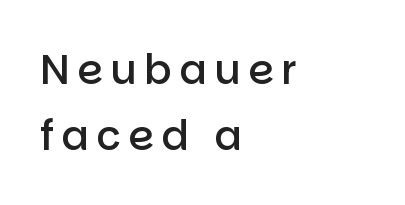
{"serif": "no", "italic": "no", "bold": "semi", "weight": "semibold", "width": "normal", "stroke_contrast": "low", "x_height": "large", "monospaced": "no", "underline": "no", "align": "left", "line_spacing": "normal", "line_spacing_ratio": 1.6, "glyph_px": 41}
